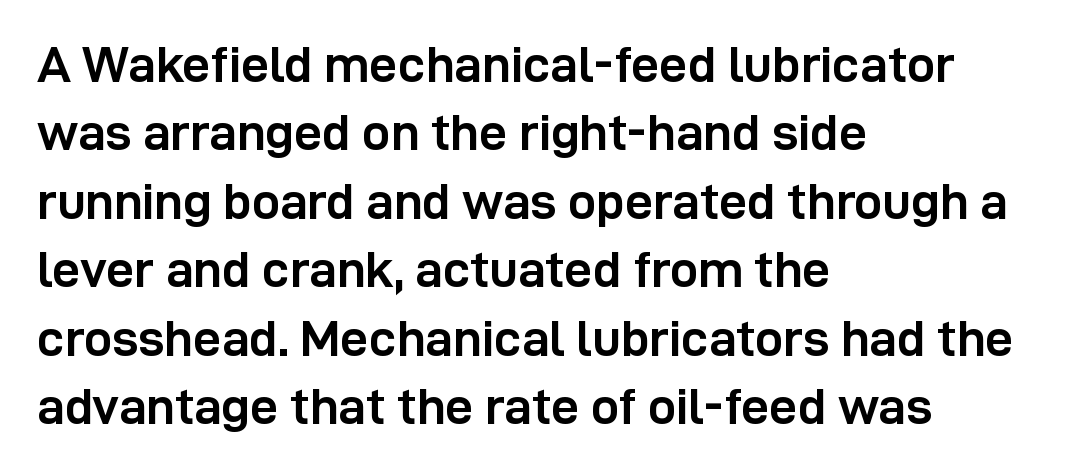
Students, this is bold: see how much ink each stroke carries. In terms of leading, this rendering sits right in the middle. Unlike italic type, these characters show no tilt at all. The type family on display is of the sans-serif kind. Each row of text sits above clean, open space.
